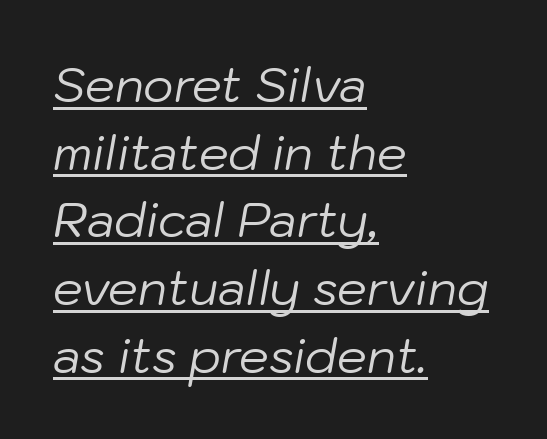
{"italic": "yes", "lean": "right", "slant_degrees": 10, "bold": "no", "weight": "regular", "width": "normal", "stroke_contrast": "low", "x_height": "medium", "monospaced": "no", "underline": "yes", "align": "left", "line_spacing": "normal", "line_spacing_ratio": 1.44, "letter_spacing": "normal", "letter_spacing_em": 0.0, "glyph_px": 47}
